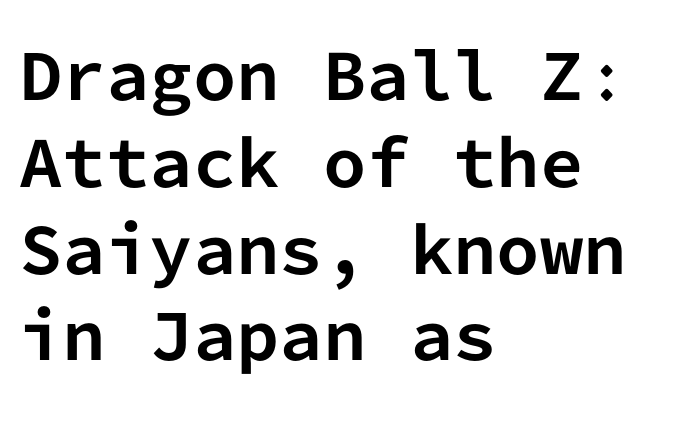
{"serif": "no", "italic": "no", "bold": "yes", "weight": "bold", "width": "normal", "stroke_contrast": "low", "x_height": "medium", "monospaced": "yes", "underline": "no", "align": "left", "line_spacing": "normal", "line_spacing_ratio": 1.4, "letter_spacing": "normal", "letter_spacing_em": 0.0, "glyph_px": 62}
